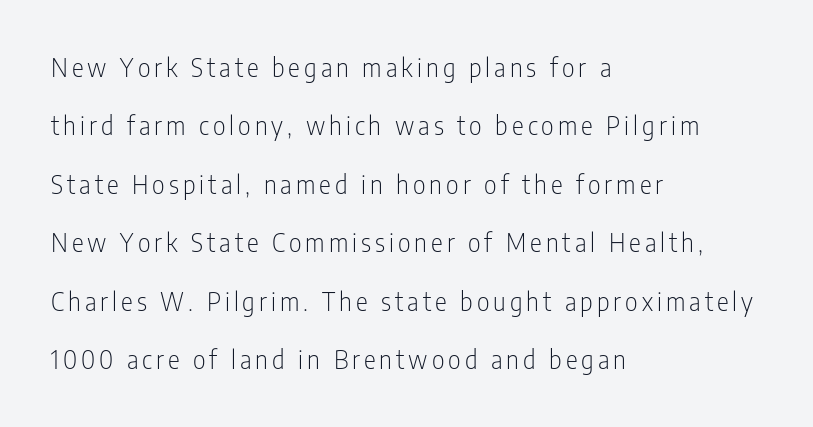
The strip under each line holds only bare page. Left-aligned paragraph, ragged on the right. What's the leading like? Stretched, with rows far apart. Italic: no, the glyphs are upright roman. Weight: in the light-to-regular range.
